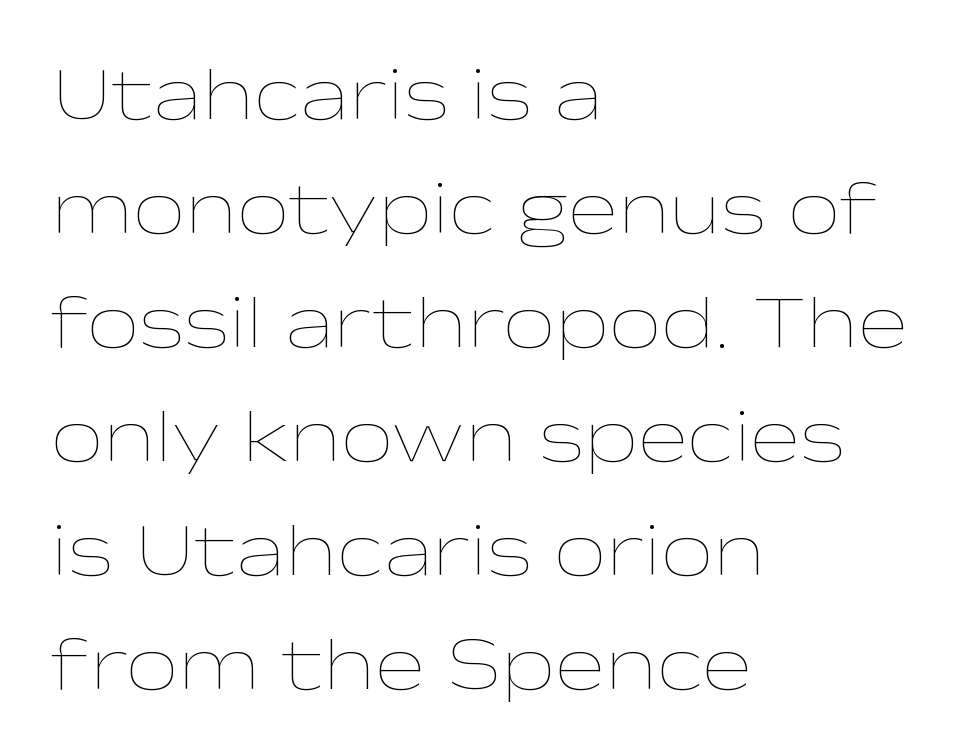
The axis of the letterforms is exactly vertical. Looks like regular typesetting: each glyph gets only the width it needs. Descenders are the only things crossing below the line. Unbolded letterforms with no extra heft.
